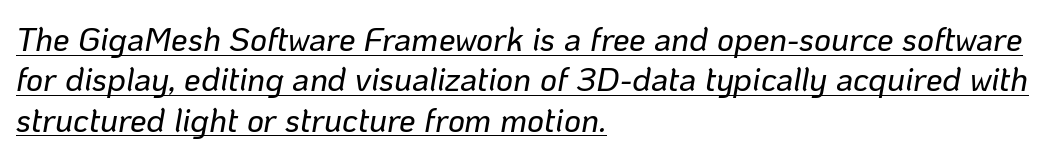
The image shows 33 px text type, italic (leaning right); set left-aligned, line spacing 1.22x, normal letter spacing, underlined; low stroke contrast and a medium x-height.
